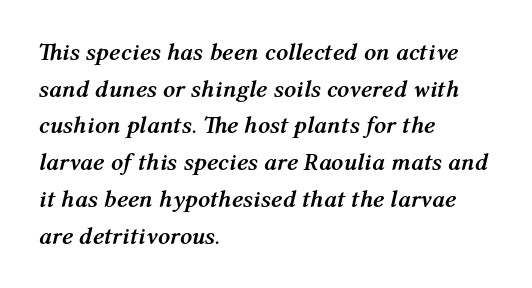
The image shows 24 px bold type, italic (leaning right); set left-aligned, normal line spacing (1.53x), normal letter spacing, not underlined.
